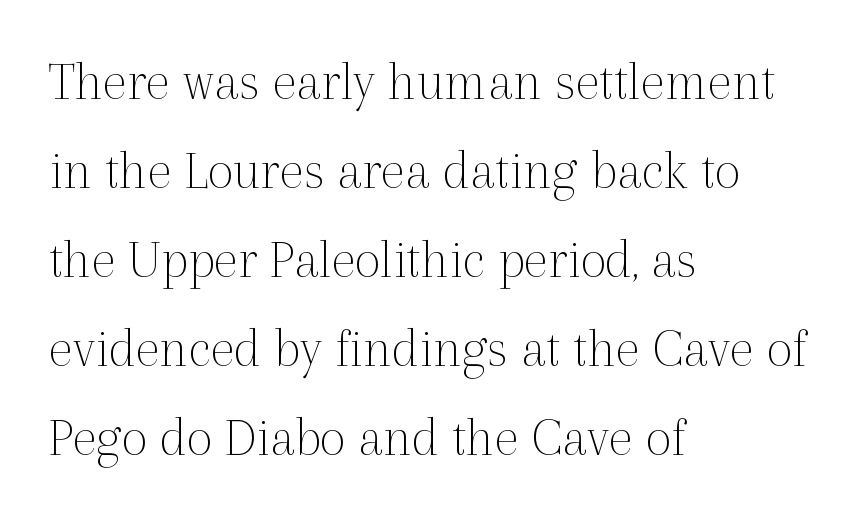
A quiet, ordinary-to-light weight characterises the typeface. The letters advance in unequal steps, a hallmark of proportional type. Evenly set lines give the paragraph a standard silhouette. The rendering keeps characters at their native spacing. Serif or sans? Serif — the stroke terminals have little feet. The baseline area is clear.
